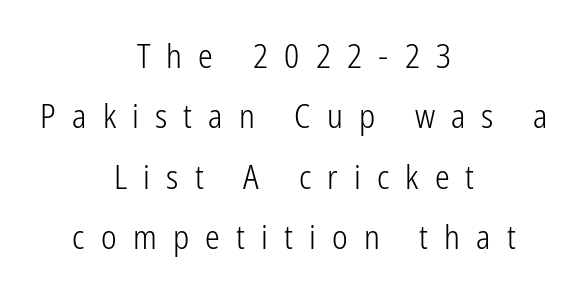
{"serif": "no", "italic": "no", "bold": "no", "weight": "light", "width": "condensed", "stroke_contrast": "low", "x_height": "medium", "monospaced": "no", "underline": "no", "align": "center", "line_spacing_ratio": 1.83, "letter_spacing": "wide", "letter_spacing_em": 0.49, "glyph_px": 33}
